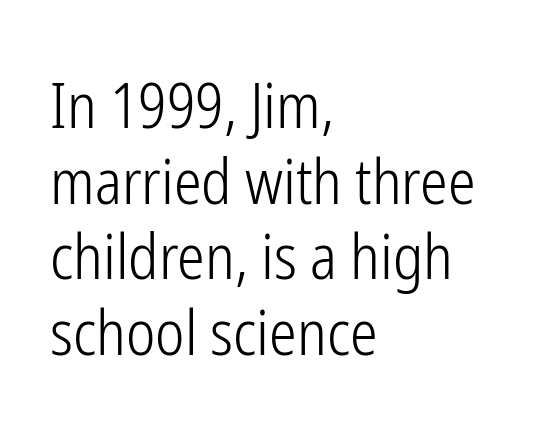
The image shows 62 px light, condensed sans-serif type, upright; set left-aligned, line spacing 1.22x, normal letter spacing, not underlined; low stroke contrast and a medium x-height.
